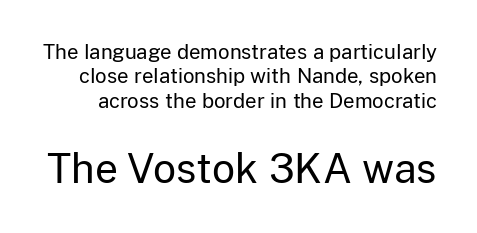
The face looks like a standard text weight, possibly lighter. Here the glyphs are tracked normally, forming tight word shapes. Spacing verdict: proportional, widths tailored to each character. No word sits above an underline. Posture: vertical.
